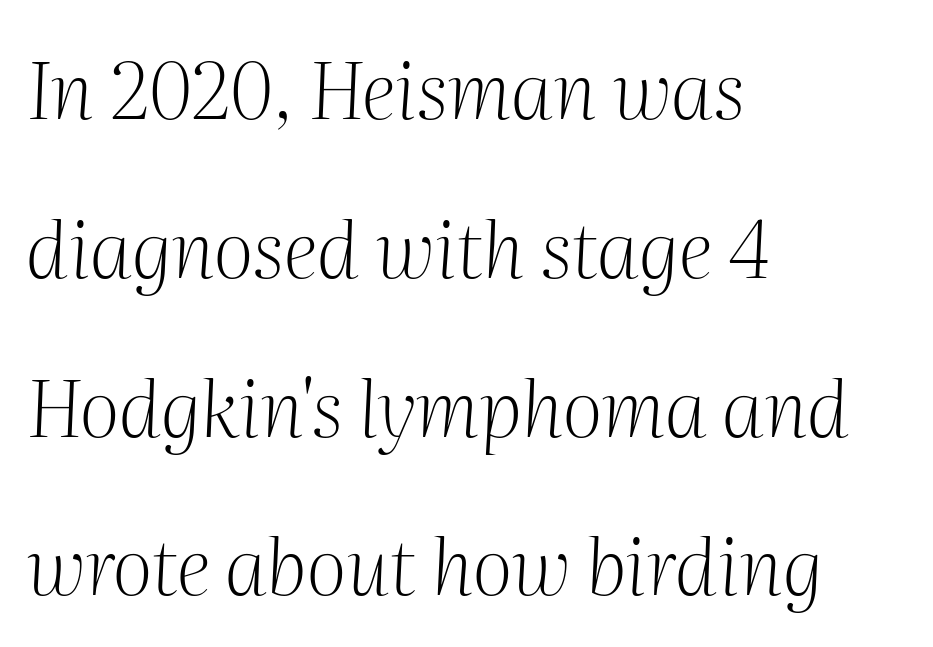
No letter is thick-stroked: the sample isn't bold. This sample is left-justified, so line endings fall wherever the words run out. Would a proofreader flag this as italicized? Yes. Nothing unusual about the tracking: characters are spaced as the font intends. Widely set lines give the paragraph a tall, airy silhouette.
